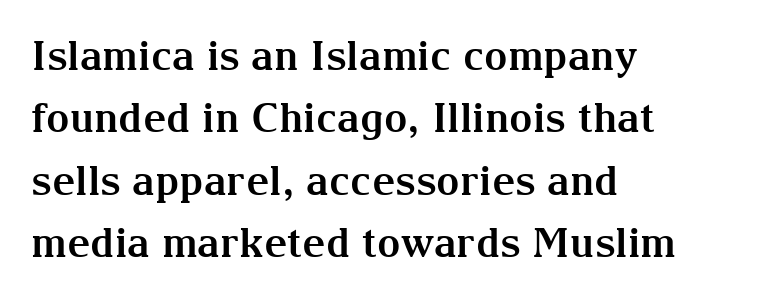
{"serif": "yes", "italic": "no", "bold": "yes", "weight": "bold", "width": "normal", "stroke_contrast": "medium", "x_height": "medium", "monospaced": "no", "underline": "no", "align": "left", "line_spacing": "normal", "line_spacing_ratio": 1.52, "letter_spacing": "normal", "letter_spacing_em": 0.0, "glyph_px": 41}
